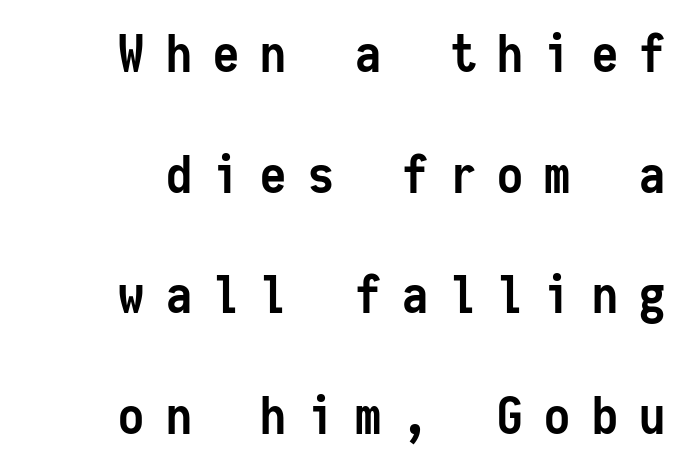
The image shows 52 px semibold, condensed sans-serif type, upright, monospaced; set right-aligned, loose line spacing (2.32x), unusually wide letter spacing (+0.41 em), not underlined; low stroke contrast and a medium x-height.
